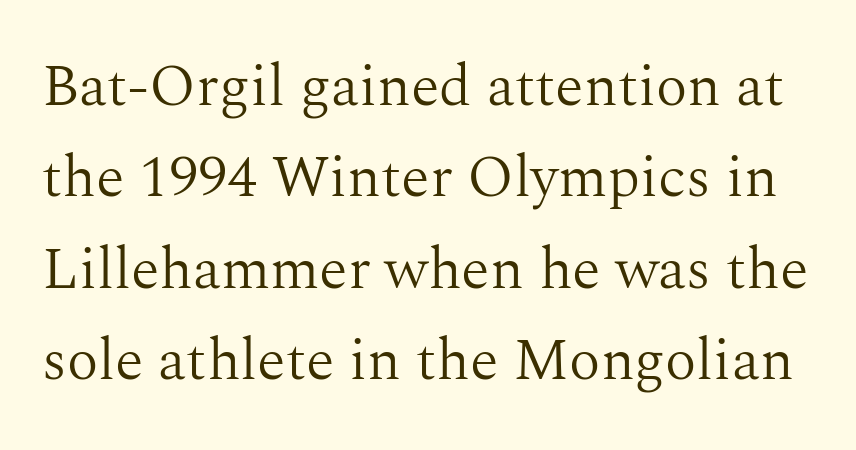
{"serif": "yes", "italic": "no", "bold": "no", "weight": "light", "width": "normal", "stroke_contrast": "medium", "x_height": "medium", "monospaced": "no", "underline": "no", "line_spacing": "normal", "line_spacing_ratio": 1.55, "letter_spacing": "normal", "letter_spacing_em": 0.0, "glyph_px": 59}
